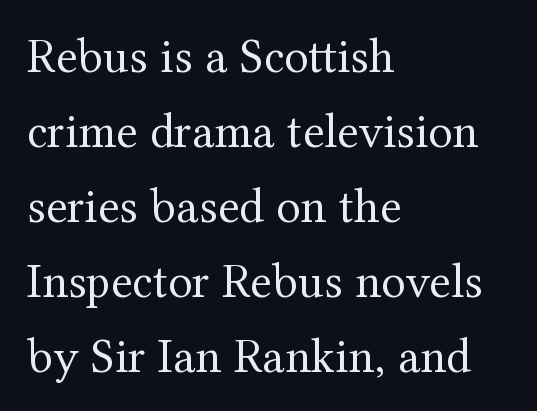
{"serif": "yes", "italic": "no", "bold": "no", "weight": "regular", "width": "normal", "stroke_contrast": "medium", "x_height": "medium", "monospaced": "no", "underline": "no", "align": "left", "line_spacing": "normal", "line_spacing_ratio": 1.5, "letter_spacing": "normal", "letter_spacing_em": 0.0, "glyph_px": 50}
